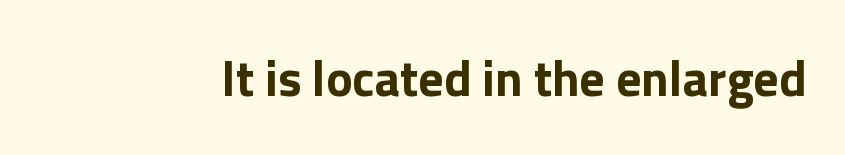
{"serif": "no", "italic": "no", "bold": "yes", "weight": "bold", "width": "normal", "stroke_contrast": "low", "x_height": "medium", "monospaced": "no", "underline": "no", "letter_spacing": "normal", "letter_spacing_em": 0.0, "glyph_px": 50}
